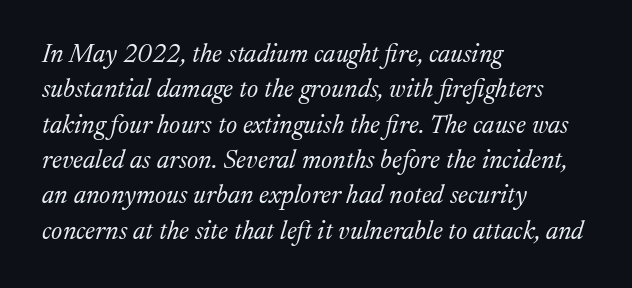
The image shows 26 px text type, italic (leaning right); set left-aligned, normal line spacing (1.36x), normal letter spacing, not underlined.
